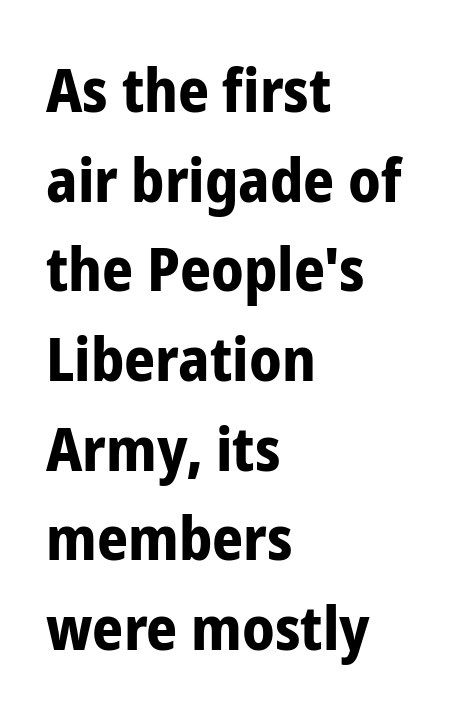
{"serif": "no", "italic": "no", "bold": "yes", "weight": "bold", "width": "condensed", "stroke_contrast": "low", "x_height": "medium", "monospaced": "no", "underline": "no", "align": "left", "line_spacing": "normal", "line_spacing_ratio": 1.47, "letter_spacing": "normal", "letter_spacing_em": 0.0, "glyph_px": 61}
